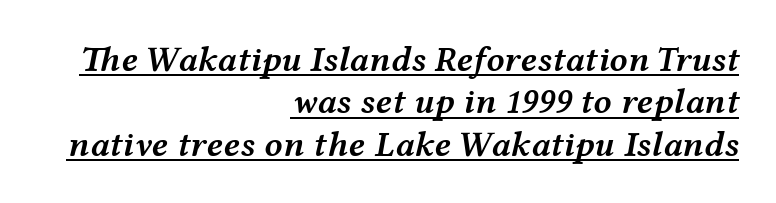
A fair bit of extra ink — the face is semibold, not bold. Character widths vary here, with narrow letters taking less room than wide ones. The axis of the letterforms is tilted away from vertical. Reading down the block, your eye finds every line finishing at a fixed right position. These lines keep a tight, regular rhythm from letter to letter.
